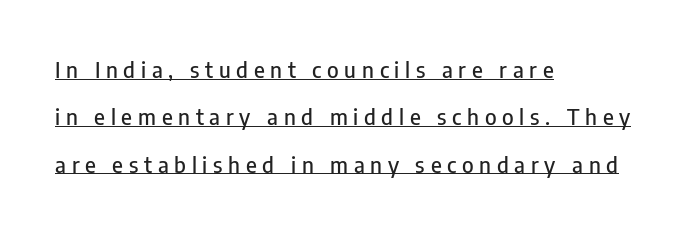
These lines stand farther apart than default settings would place them. The ragged edge is on the right, which tells us the setting is flush left. In terms of letterspacing, this is a distinctly airy, spread setting. Each line of the rendering has a horizontal stroke beneath the glyphs. Rendered with straight, roman letterforms.
